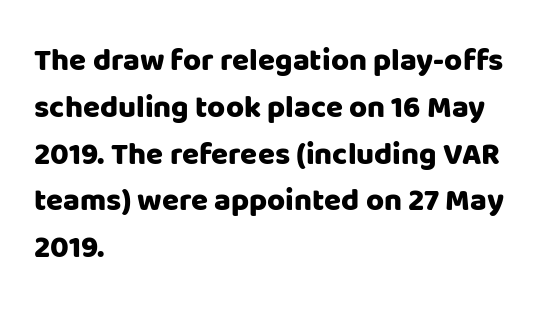
Q: Is the text italic (slanted)? A: No, it is upright.
Q: Is the typeface a serif or a sans-serif typeface? A: Sans-serif.
Q: Is the text underlined? A: No.
Q: How is the paragraph aligned? A: Left-aligned.
Q: Is the spacing between letters normal or unusually wide? A: Normal.
Q: Is the spacing between lines tight, normal or loose? A: Normal.
Q: Width (condensed, normal, or wide)? A: Normal.
Q: Stroke contrast? A: Low.
Q: x-height? A: Large.
Q: Monospaced? A: No.
